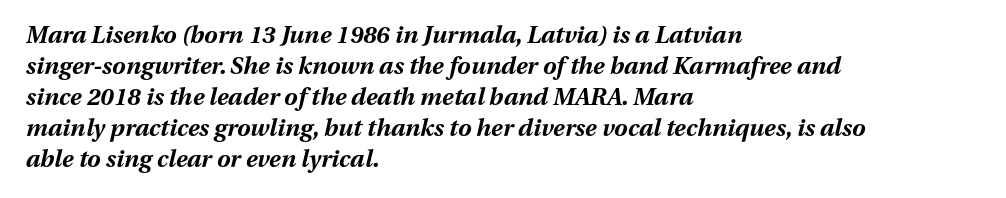
The image shows 24 px bold type, italic (leaning right); set left-aligned, normal line spacing (1.29x), normal letter spacing, not underlined.
